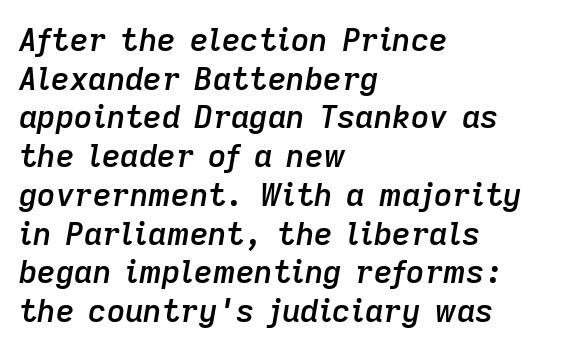
Q: Is the text bold? A: Semi-bold.
Q: Is the text italic (slanted)? A: Yes, it leans right by about 9 degrees.
Q: Is the text underlined? A: No.
Q: How is the paragraph aligned? A: Left-aligned.
Q: Is the spacing between letters normal or unusually wide? A: Normal.
Q: Width (condensed, normal, or wide)? A: Normal.
Q: Stroke contrast? A: Low.
Q: x-height? A: Medium.
Q: Monospaced? A: No.
